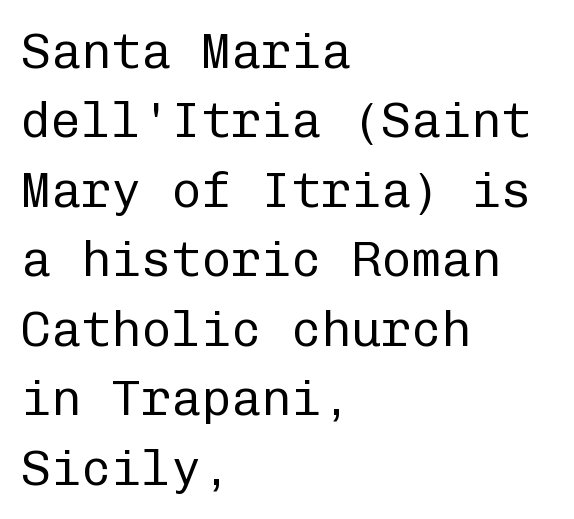
Look at the tracking — it's just the regular setting, nothing added. The face used here is monospaced, like something from a code editor. The lettering holds an erect, upright posture throughout. A classic flush-left, rag-right setting is used for this passage.
